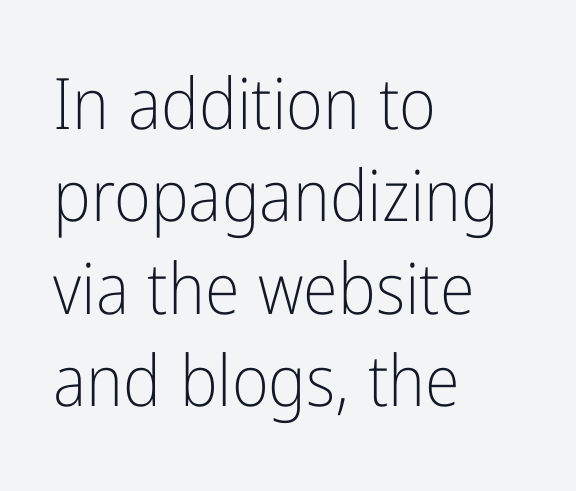
Q: Is the text bold? A: No.
Q: Is the text italic (slanted)? A: No, it is upright.
Q: Is the typeface a serif or a sans-serif typeface? A: Sans-serif.
Q: Is the text underlined? A: No.
Q: How is the paragraph aligned? A: Left-aligned.
Q: Is the spacing between letters normal or unusually wide? A: Normal.
Q: Is the spacing between lines tight, normal or loose? A: Normal.
Q: Width (condensed, normal, or wide)? A: Condensed.
Q: Stroke contrast? A: Low.
Q: x-height? A: Medium.
Q: Monospaced? A: No.
